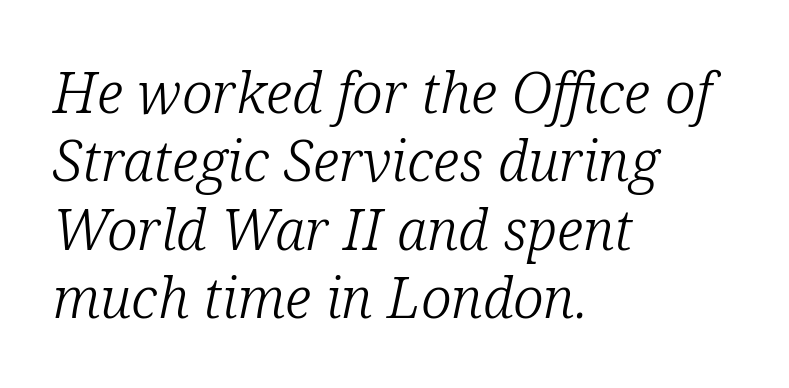
The image shows 56 px light serif type, italic (leaning right); set left-aligned, line spacing 1.22x, normal letter spacing, not underlined; low stroke contrast and a medium x-height.
